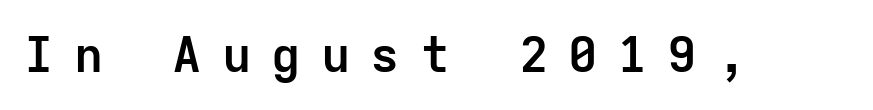
{"serif": "no", "italic": "no", "bold": "yes", "weight": "semibold", "width": "normal", "stroke_contrast": "low", "x_height": "medium", "monospaced": "yes", "underline": "no", "letter_spacing": "wide", "letter_spacing_em": 0.41, "glyph_px": 49}
